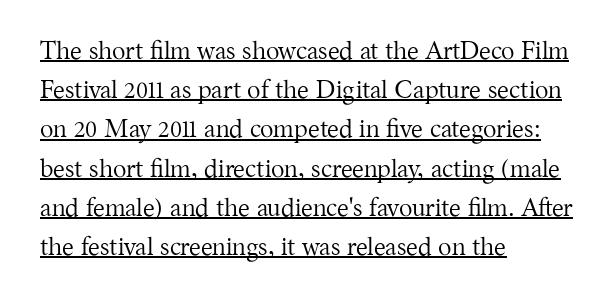
The image shows 25 px text type, upright; set left-aligned, normal line spacing (1.57x), normal letter spacing, underlined.
